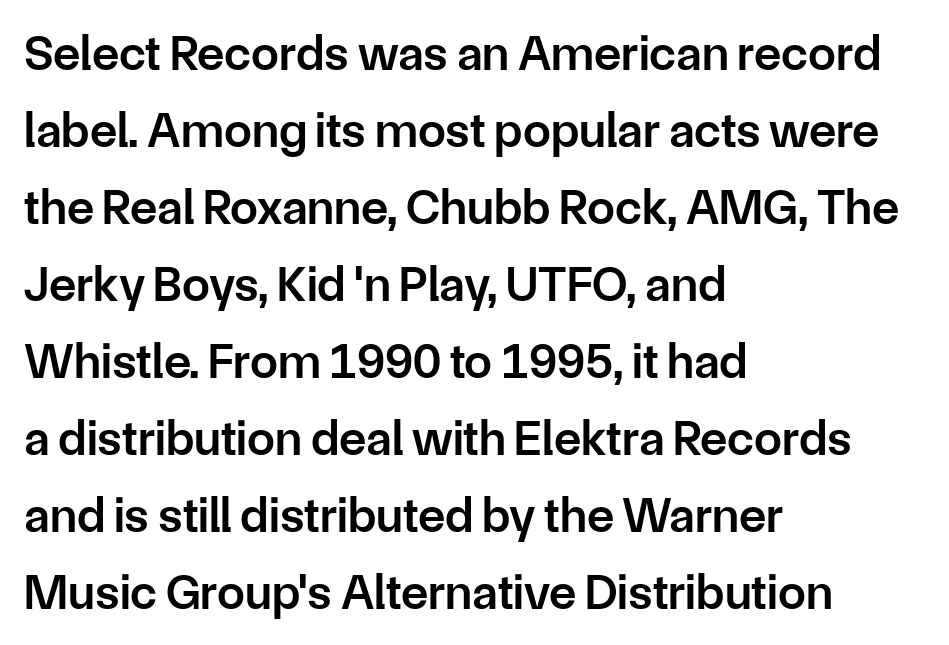
The image shows 50 px semibold sans-serif type, upright; set left-aligned, normal line spacing (1.54x), normal letter spacing, not underlined; low stroke contrast and a medium x-height.
